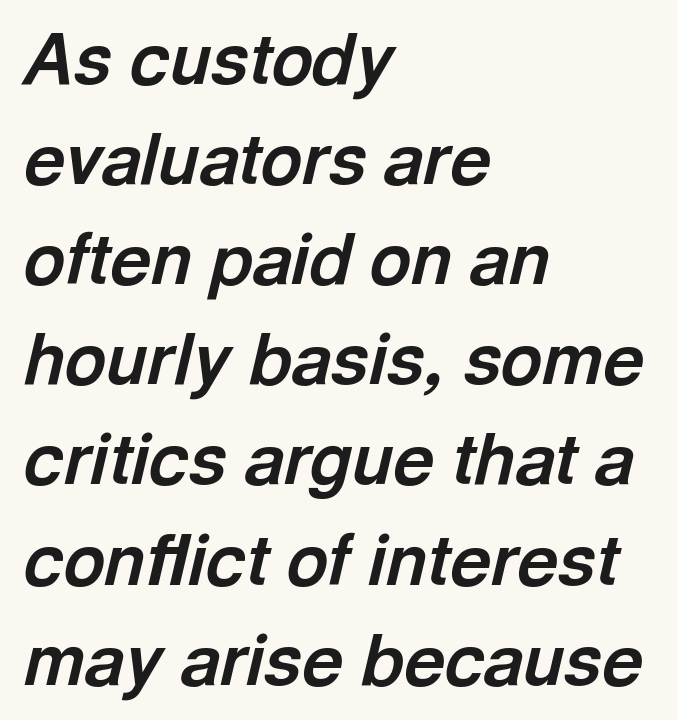
Q: Is the text bold? A: Yes.
Q: Is the text italic (slanted)? A: Yes, it leans right by about 13 degrees.
Q: Is the text underlined? A: No.
Q: How is the paragraph aligned? A: Left-aligned.
Q: Is the spacing between letters normal or unusually wide? A: Normal.
Q: Is the spacing between lines tight, normal or loose? A: Normal.
Q: Width (condensed, normal, or wide)? A: Normal.
Q: x-height? A: Medium.
Q: Monospaced? A: No.
